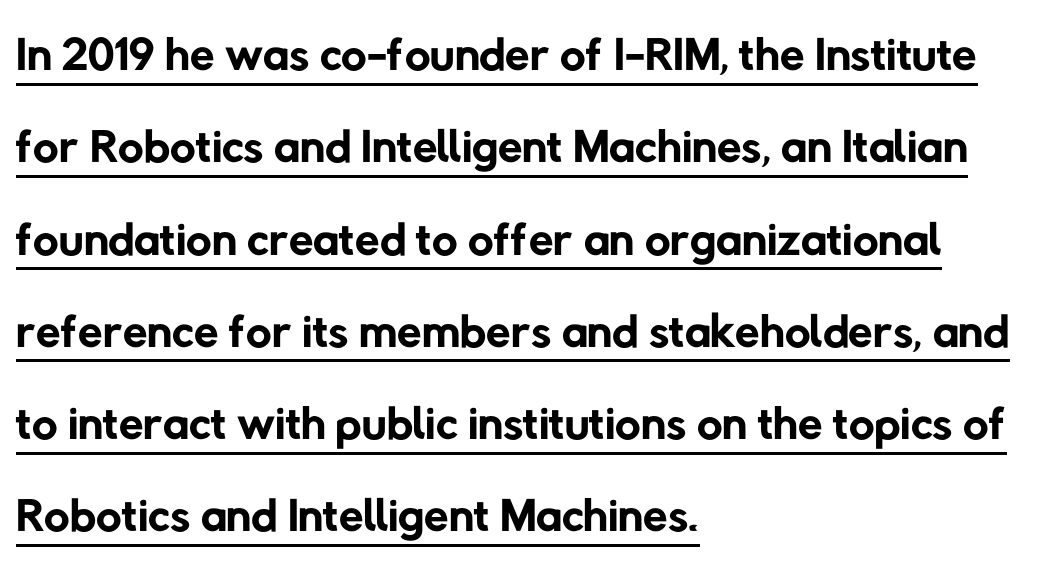
{"serif": "no", "bold": "no", "weight": "regular", "width": "normal", "stroke_contrast": "low", "x_height": "medium", "monospaced": "no", "underline": "yes", "align": "left", "line_spacing": "normal", "line_spacing_ratio": 1.3, "letter_spacing": "normal", "letter_spacing_em": 0.0, "glyph_px": 71}
